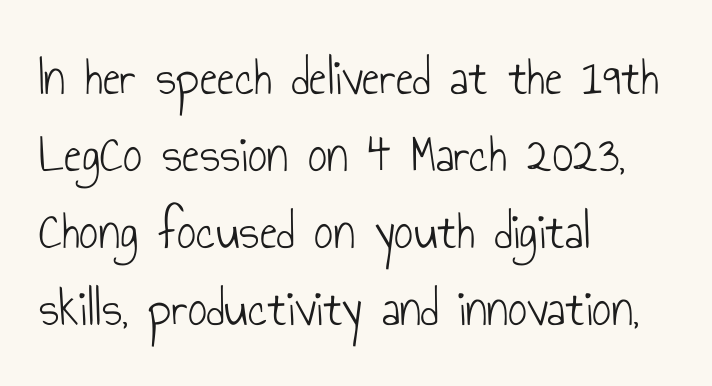
Short and long lines alike share a common starting point at left. Look at the tracking — it's just the regular setting, nothing added. This rendering employs a face without finishing strokes, i.e., a sans-serif. The zone under the glyphs is completely vacant.
